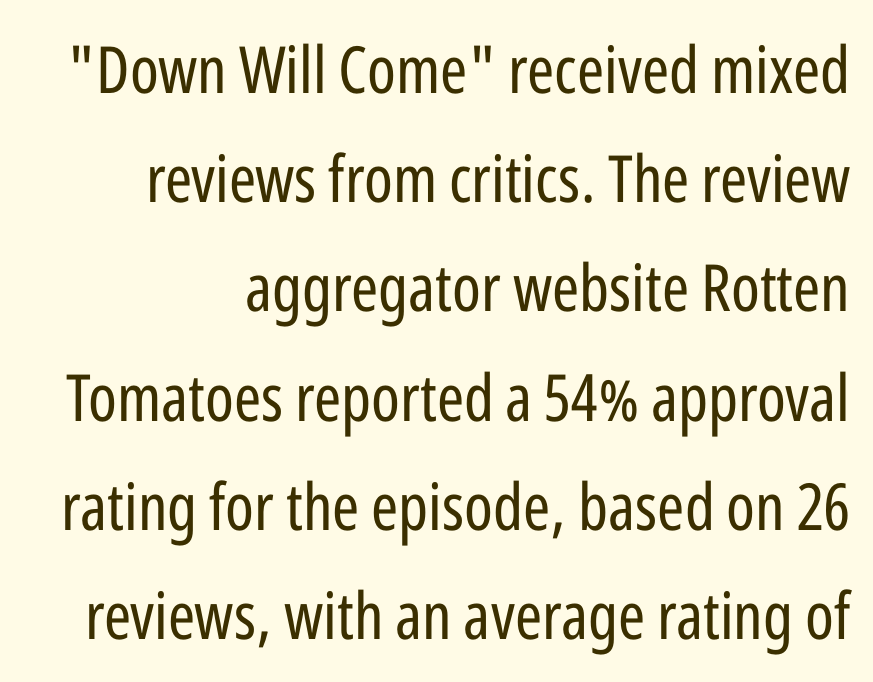
The line texture is even and compact thanks to regular tracking. Is this a sans? Yes — the strokes have no serifs. Varying glyph widths throughout — classic text-font behaviour. This rendering uses right alignment, leaving the left contour irregular. Compared with typical paragraphs, the rows here are spaced about the same. Caption: face not bold, strokes unweighted.
